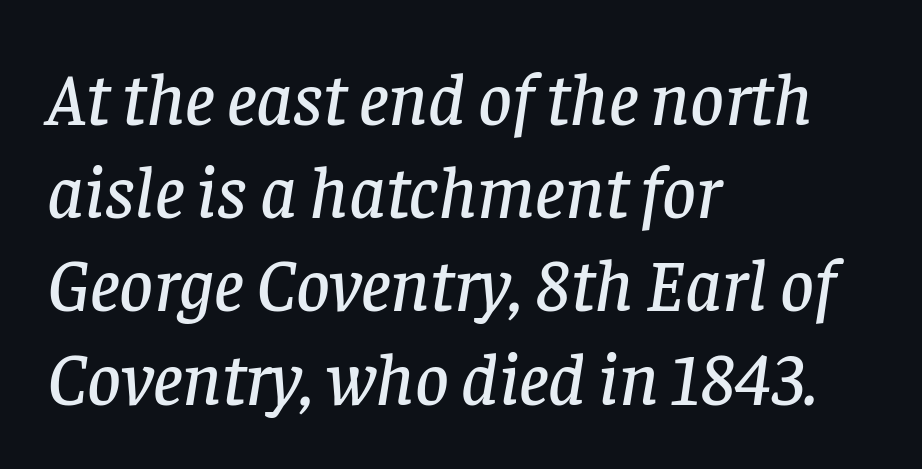
Line starts are locked; line ends wander. Regarding serifs, this sample has them. The passage shown is typed in a proportional face where columns would drift. The designer left line spacing at the default. Slant detected: the letters are inclined.
